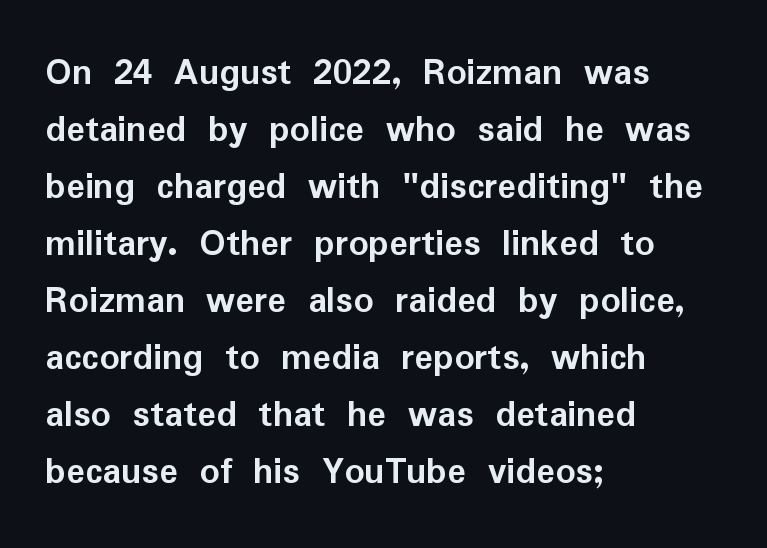
{"serif": "no", "italic": "no", "bold": "yes", "weight": "semibold", "width": "normal", "stroke_contrast": "low", "x_height": "medium", "monospaced": "no", "underline": "no", "align": "left", "line_spacing": "normal", "line_spacing_ratio": 1.46, "letter_spacing": "normal", "letter_spacing_em": 0.0, "glyph_px": 39}
